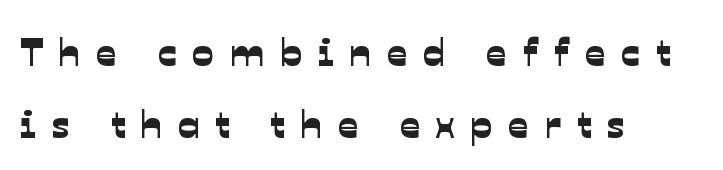
You could not count columns in this text — the font is proportionally spaced. The paragraph has a hard left edge and a soft right edge. The strip under each line holds only bare page. Is the letter spacing exaggerated? Yes — the characters are pushed far apart. Grotesque or geometric, the face here clearly has no serifs.
